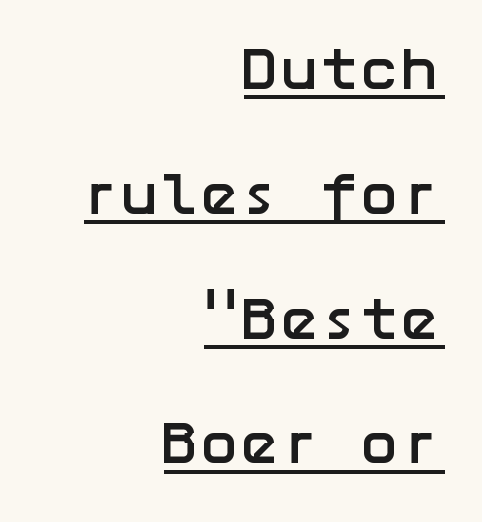
{"serif": "no", "italic": "no", "bold": "yes", "weight": "semibold", "width": "normal", "stroke_contrast": "low", "x_height": "medium", "underline": "yes", "align": "right", "line_spacing": "loose", "line_spacing_ratio": 2.08, "letter_spacing": "normal", "letter_spacing_em": 0.0, "glyph_px": 60}
